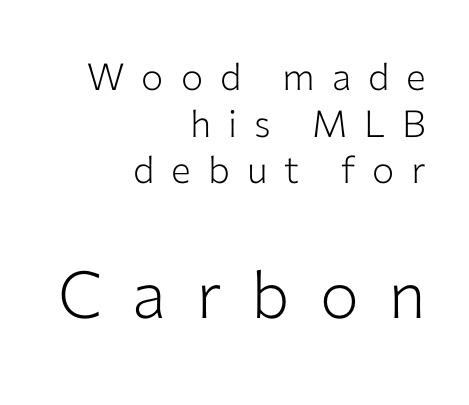
Q: Is the text bold? A: No.
Q: Is the text italic (slanted)? A: No, it is upright.
Q: Is the typeface a serif or a sans-serif typeface? A: Sans-serif.
Q: Is the text underlined? A: No.
Q: How is the paragraph aligned? A: Right-aligned.
Q: Is the spacing between letters normal or unusually wide? A: Unusually wide.
Q: Is the spacing between lines tight, normal or loose? A: Normal.
Q: Which block of text is set in a larger size, the first (top) or the second (bottom)? A: The second (bottom) one.
Q: Width (condensed, normal, or wide)? A: Normal.
Q: Stroke contrast? A: Low.
Q: x-height? A: Medium.
Q: Monospaced? A: No.
